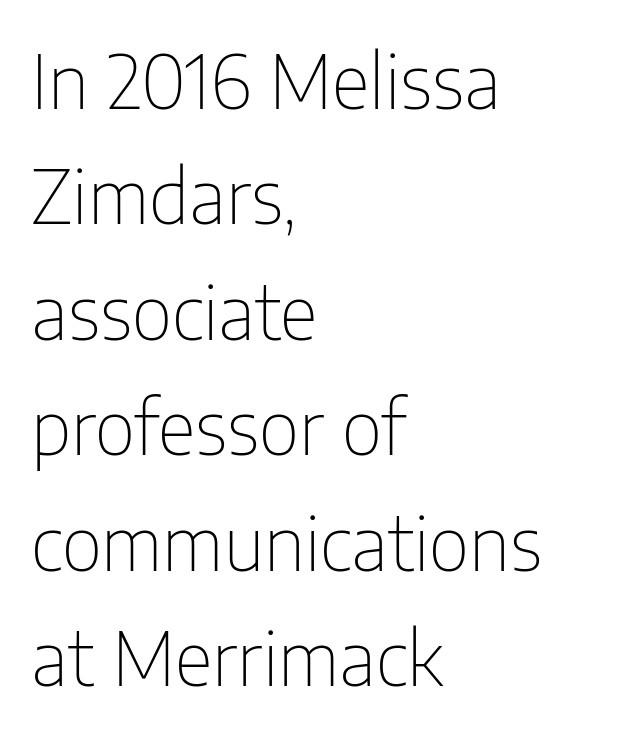
Ordinary non-slanted type is in use. The space between consecutive lines is moderate. These lines keep a tight, regular rhythm from letter to letter. A quiet, ordinary-to-light weight characterises the typeface. The rendering uses natural spacing where letterforms have individual widths. Font category for this specimen: sans-serif.
